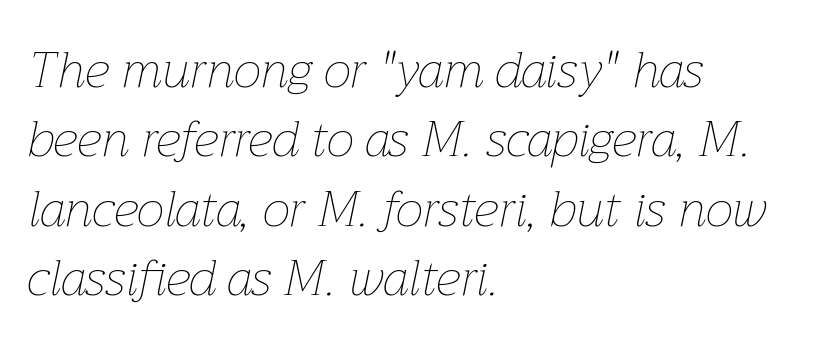
Q: Is the text bold? A: No.
Q: Is the text italic (slanted)? A: Yes, it leans right by about 12 degrees.
Q: Is the text underlined? A: No.
Q: How is the paragraph aligned? A: Left-aligned.
Q: Is the spacing between letters normal or unusually wide? A: Normal.
Q: Is the spacing between lines tight, normal or loose? A: Normal.
Q: Width (condensed, normal, or wide)? A: Normal.
Q: Stroke contrast? A: Low.
Q: x-height? A: Medium.
Q: Monospaced? A: No.
